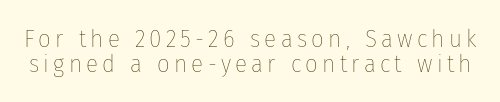
Stems here are at most as thick as an everyday book face. This sample uses an upright cut, with every glyph sitting square on the baseline. Baseline-to-baseline distance is barely more than the letter height. The passage shown is not underscored anywhere.
